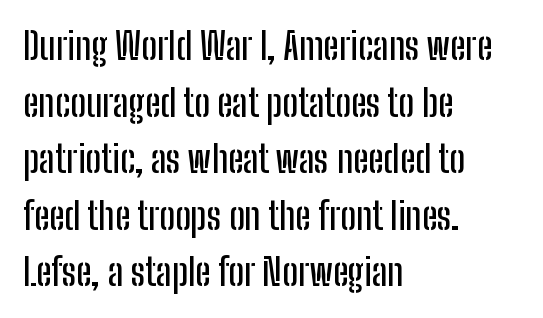
Q: Is the text italic (slanted)? A: No, it is upright.
Q: Is the typeface a serif or a sans-serif typeface? A: Sans-serif.
Q: Is the text underlined? A: No.
Q: How is the paragraph aligned? A: Left-aligned.
Q: Is the spacing between letters normal or unusually wide? A: Normal.
Q: Is the spacing between lines tight, normal or loose? A: Normal.
Q: Width (condensed, normal, or wide)? A: Condensed.
Q: Stroke contrast? A: Low.
Q: x-height? A: Medium.
Q: Monospaced? A: No.
